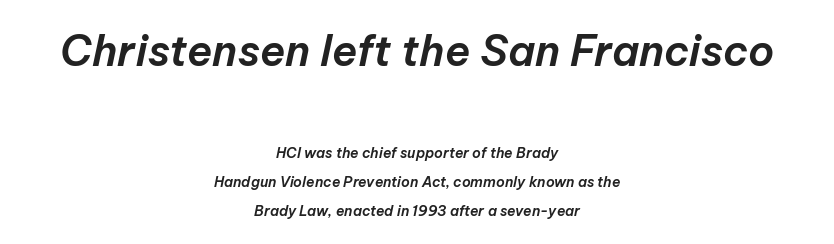
The compositor balanced each line on the midline. Decoration check: the copy has no underline. Default kerning and tracking; the words read as compact shapes. Is the type slanted? Yes — the strokes lean at a clear angle. Note the varied advance widths — an 'i' is clearly narrower than an 'm'. If you squint, the top block still reads clearly — it's the larger of the two.
